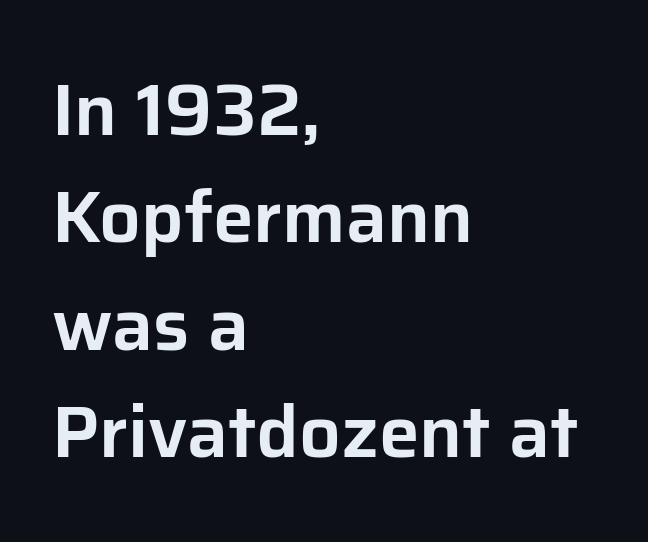
Q: Is the text italic (slanted)? A: No, it is upright.
Q: Is the typeface a serif or a sans-serif typeface? A: Sans-serif.
Q: Is the text underlined? A: No.
Q: How is the paragraph aligned? A: Left-aligned.
Q: Is the spacing between letters normal or unusually wide? A: Normal.
Q: Is the spacing between lines tight, normal or loose? A: Normal.
Q: Width (condensed, normal, or wide)? A: Normal.
Q: Stroke contrast? A: Low.
Q: x-height? A: Medium.
Q: Monospaced? A: No.
